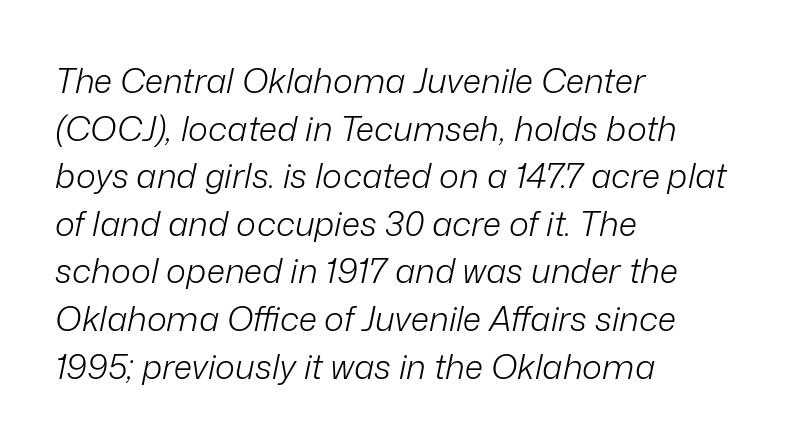
It's the slanting kind of type. The line-height multiplier appears to be the usual default. Each letter keeps its own natural width here, so spacing adapts to shape. Check the space under the baseline: it is left empty. A classic flush-left, rag-right setting is used for this passage. The rendering keeps characters at their native spacing.
